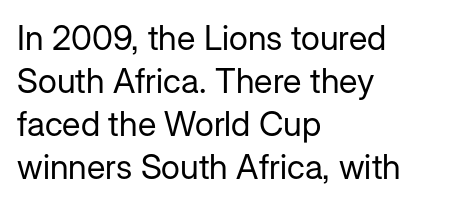
{"serif": "no", "italic": "no", "bold": "no", "weight": "regular", "width": "normal", "stroke_contrast": "low", "x_height": "medium", "monospaced": "no", "underline": "no", "align": "left", "line_spacing": "normal", "line_spacing_ratio": 1.26, "letter_spacing": "normal", "letter_spacing_em": 0.0, "glyph_px": 34}
